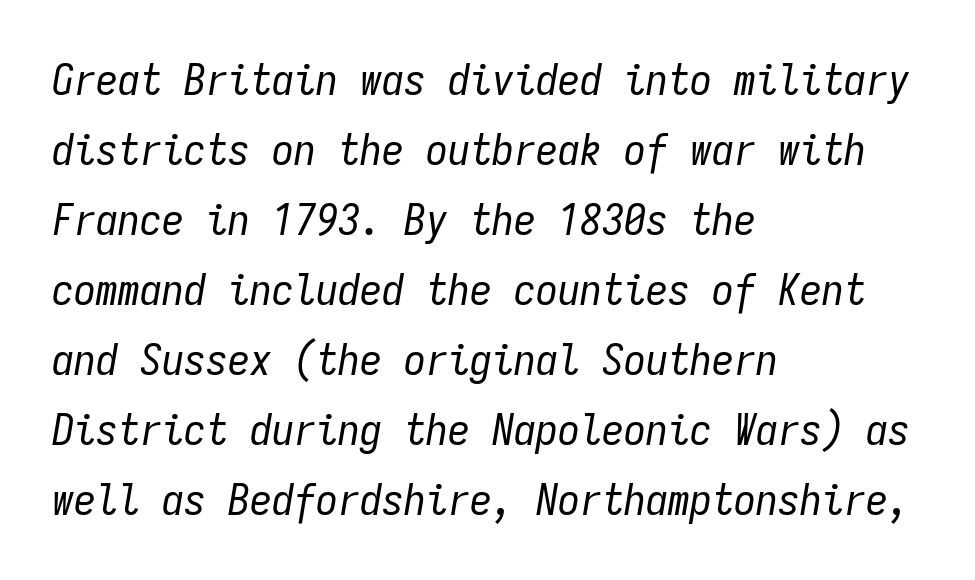
Q: Is the text bold? A: No.
Q: Is the text italic (slanted)? A: Yes, it leans right by about 9 degrees.
Q: Is the text underlined? A: No.
Q: How is the paragraph aligned? A: Left-aligned.
Q: Is the spacing between letters normal or unusually wide? A: Normal.
Q: Is the spacing between lines tight, normal or loose? A: Normal.
Q: Width (condensed, normal, or wide)? A: Condensed.
Q: Stroke contrast? A: Low.
Q: x-height? A: Medium.
Q: Monospaced? A: Yes.
